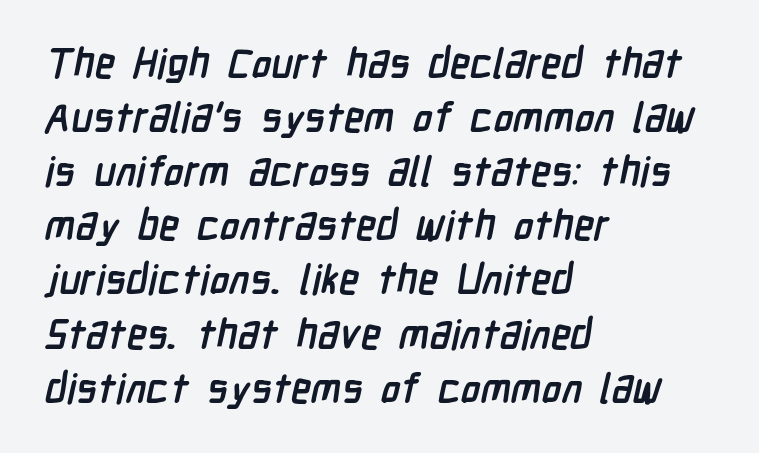
The glyphs are unaccompanied by any horizontal stroke below them. Each new line begins a customary step beneath the previous one. A dark, heavy texture on the line: the type is bold. Do the characters align in a grid? No, the font is proportional. Serifs: no, the terminals of the letterforms are clean.
